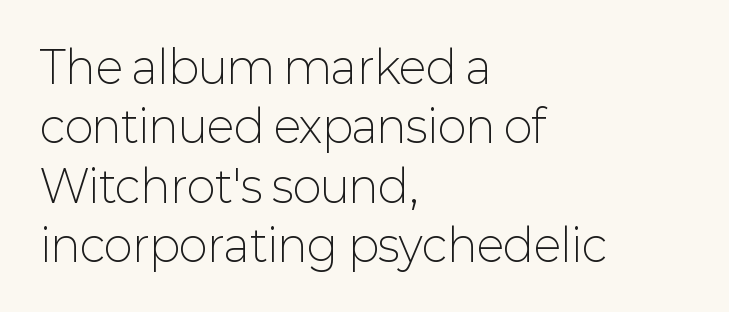
The face used here is proportionally spaced, like ordinary book or web type. Serif or sans? Sans — the stroke terminals are bare. The letterforms sit at book weight or below. Each line starts at the same left margin while the right side varies. Glance below the letters and you will spot only blank space.
